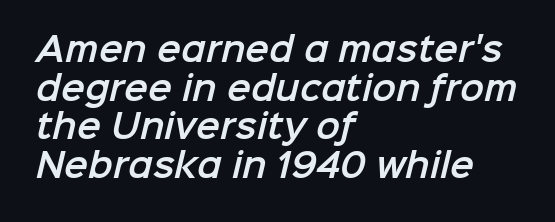
{"serif": "no", "width": "normal", "stroke_contrast": "low", "x_height": "medium", "monospaced": "no", "underline": "no", "align": "left", "line_spacing_ratio": 1.21, "letter_spacing": "normal", "letter_spacing_em": 0.0, "glyph_px": 32}
